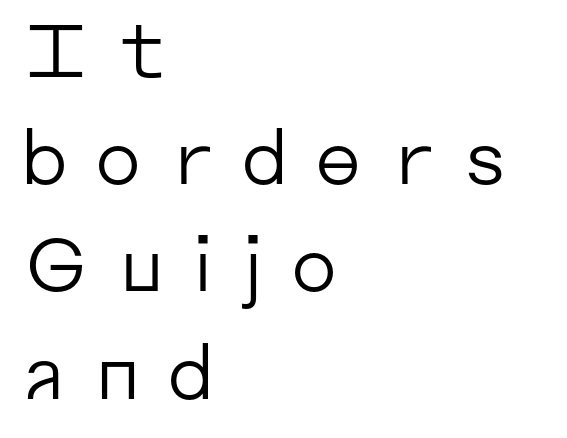
Q: Is the text bold? A: No.
Q: Is the text italic (slanted)? A: No, it is upright.
Q: Is the typeface a serif or a sans-serif typeface? A: Sans-serif.
Q: Is the text underlined? A: No.
Q: How is the paragraph aligned? A: Left-aligned.
Q: Is the spacing between letters normal or unusually wide? A: Unusually wide.
Q: Is the spacing between lines tight, normal or loose? A: Normal.
Q: Width (condensed, normal, or wide)? A: Normal.
Q: Stroke contrast? A: Low.
Q: x-height? A: Medium.
Q: Monospaced? A: No.
